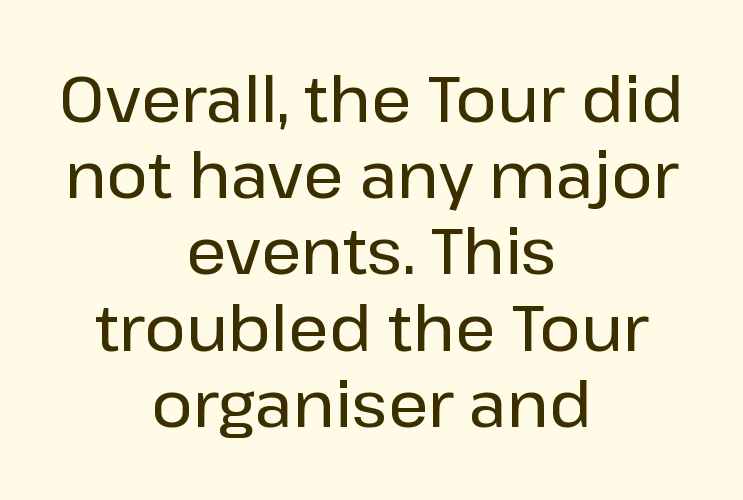
{"serif": "no", "italic": "no", "width": "normal", "stroke_contrast": "low", "x_height": "medium", "monospaced": "no", "underline": "no", "align": "center", "line_spacing_ratio": 1.21, "letter_spacing": "normal", "letter_spacing_em": 0.0, "glyph_px": 63}
